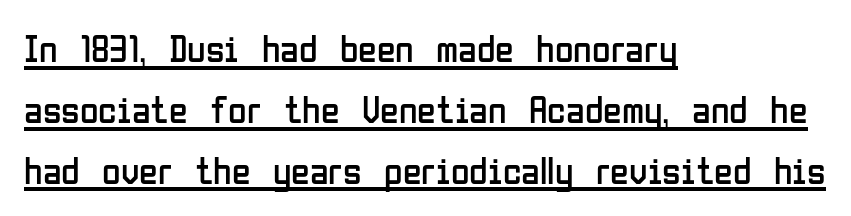
{"serif": "no", "italic": "no", "bold": "no", "weight": "regular", "width": "condensed", "stroke_contrast": "low", "x_height": "medium", "monospaced": "no", "underline": "yes", "align": "left", "line_spacing": "normal", "line_spacing_ratio": 1.6, "letter_spacing": "normal", "letter_spacing_em": 0.0, "glyph_px": 38}
